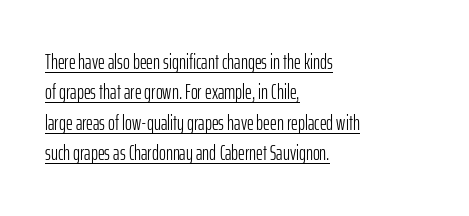
The image shows 21 px text type, upright; set left-aligned, normal line spacing (1.45x), normal letter spacing, underlined.
